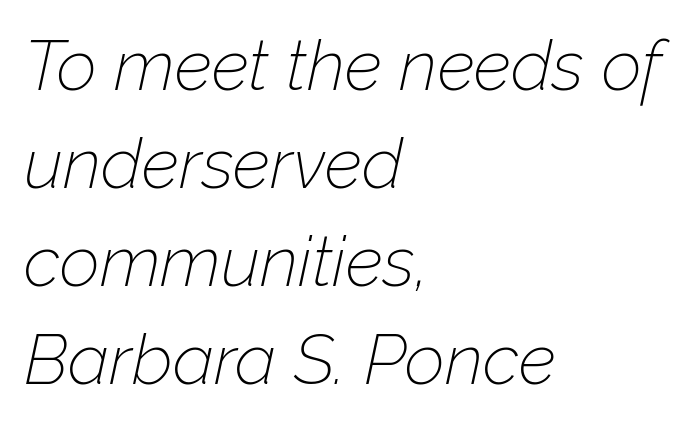
The image shows 70 px thin type, italic (leaning right); set left-aligned, normal line spacing (1.4x), normal letter spacing, not underlined; low stroke contrast and a medium x-height.
